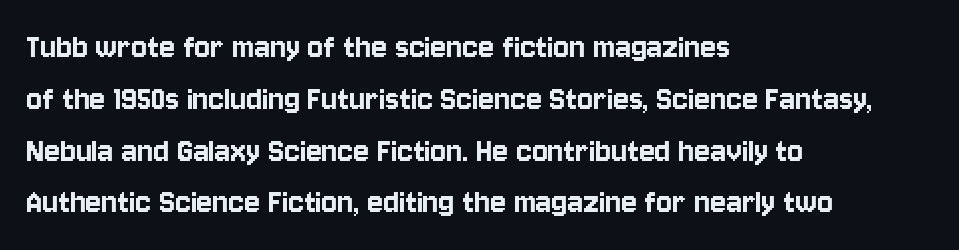
Q: Is the text italic (slanted)? A: No, it is upright.
Q: Is the typeface a serif or a sans-serif typeface? A: Sans-serif.
Q: Is the text underlined? A: No.
Q: How is the paragraph aligned? A: Left-aligned.
Q: Is the spacing between letters normal or unusually wide? A: Normal.
Q: Is the spacing between lines tight, normal or loose? A: Normal.
Q: Width (condensed, normal, or wide)? A: Condensed.
Q: Stroke contrast? A: Low.
Q: x-height? A: Large.
Q: Monospaced? A: No.
